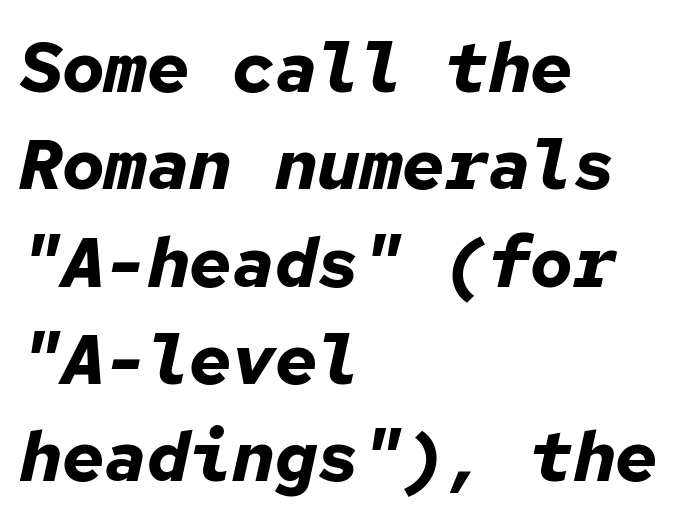
Q: Is the text bold? A: Yes.
Q: Is the text italic (slanted)? A: Yes, it leans right by about 12 degrees.
Q: Is the text underlined? A: No.
Q: How is the paragraph aligned? A: Left-aligned.
Q: Is the spacing between letters normal or unusually wide? A: Normal.
Q: Is the spacing between lines tight, normal or loose? A: Normal.
Q: Width (condensed, normal, or wide)? A: Normal.
Q: Stroke contrast? A: Low.
Q: x-height? A: Medium.
Q: Monospaced? A: Yes.
